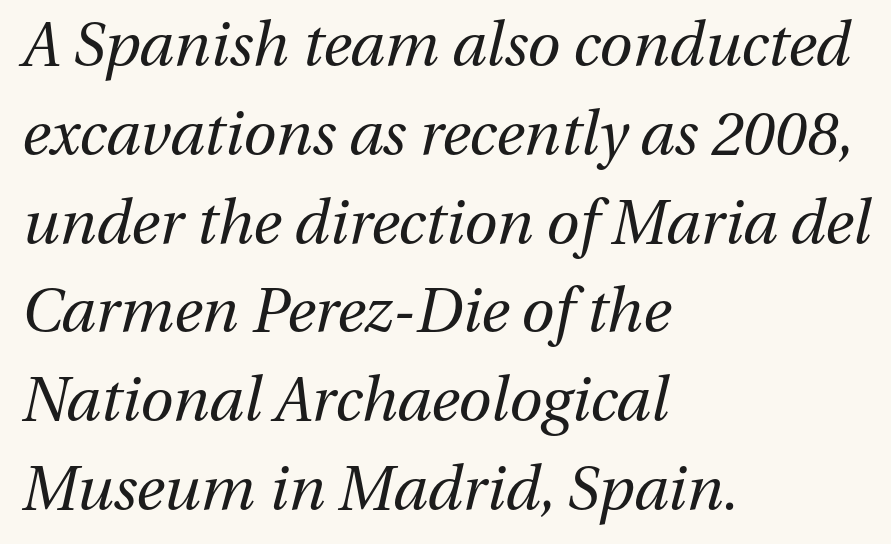
The image shows 60 px regular-weight type, italic (leaning right); set left-aligned, normal line spacing (1.48x), normal letter spacing, not underlined; medium stroke contrast and a medium x-height.
